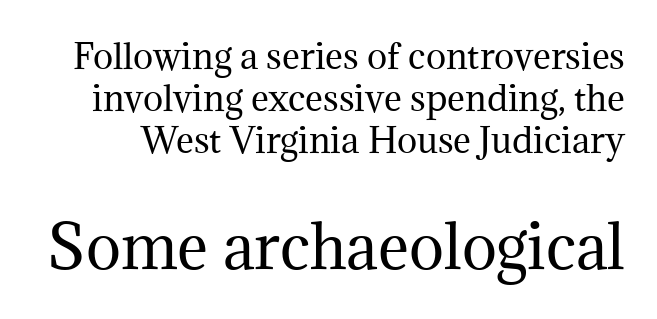
The image shows 59 px regular-weight serif type, upright; set line spacing 1.23x, normal letter spacing, not underlined; the second (bottom) block is 1.74x larger; medium stroke contrast and a medium x-height.
